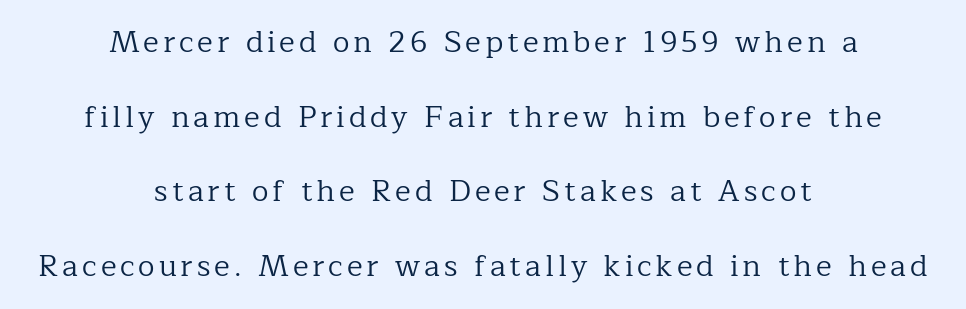
The face looks like a standard text weight, possibly lighter. The passage shown is typed in a proportional face where columns would drift. Leading is clearly above the norm, producing a sparse column. No italicization has been applied; the sample stays upright. The passage shown is not underscored anywhere. Serifs: yes, visible at the terminals of the letterforms.
